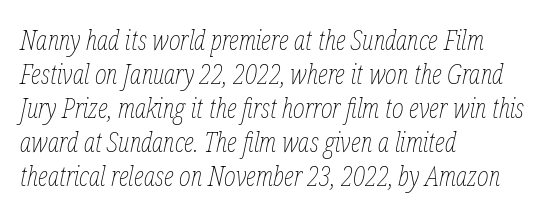
The passage shown is not bold in any degree. Honestly, the letter spacing is just normal — you wouldn't notice it. This is oblique type, the kind used for emphasis or titles. This rendering features lettering with no underline.
